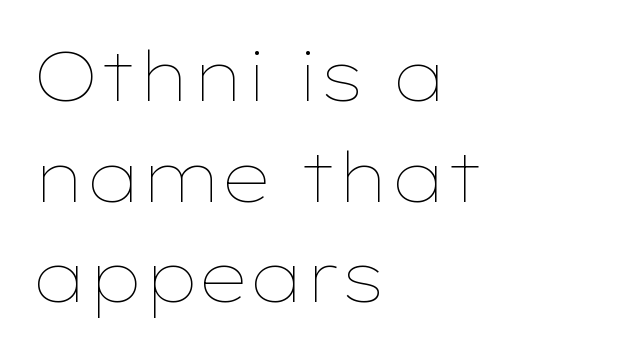
Glyph-to-glyph distance matches everyday printed text. Only glyphs here, with clear space below each row. Regular leading. Each line starts at the same left margin while the right side varies. The letters look calm and open, with moderate or lighter stems.
